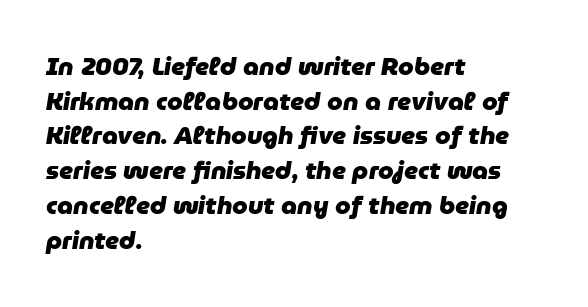
The image shows 25 px bold type, italic (leaning right); set left-aligned, normal line spacing (1.39x), normal letter spacing, not underlined.
